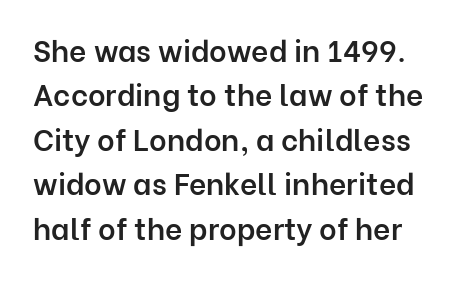
Q: Is the text bold? A: Semi-bold.
Q: Is the text italic (slanted)? A: No, it is upright.
Q: Is the typeface a serif or a sans-serif typeface? A: Sans-serif.
Q: Is the text underlined? A: No.
Q: Is the spacing between letters normal or unusually wide? A: Normal.
Q: Is the spacing between lines tight, normal or loose? A: Normal.
Q: Width (condensed, normal, or wide)? A: Normal.
Q: Stroke contrast? A: Low.
Q: x-height? A: Medium.
Q: Monospaced? A: No.
